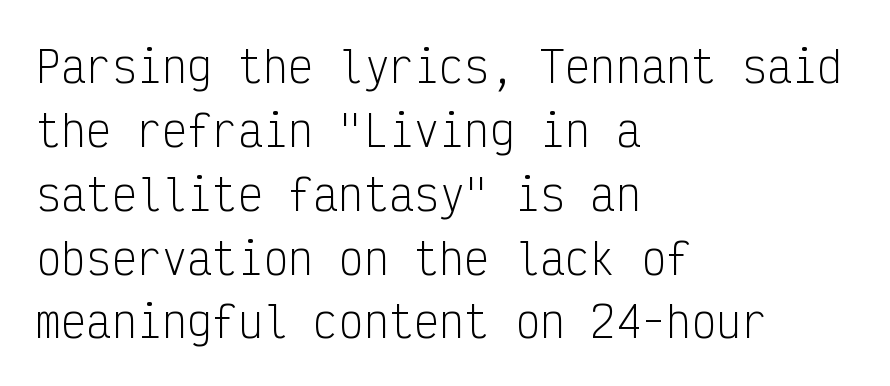
Vertical spacing — default. Horizontal alignment here is leftward, the default for most running prose. Italic? Not at all — the glyphs are vertical. Is the letter spacing exaggerated? No — it looks like the ordinary default. Nothing sits at the stroke ends, so this counts as sans-serif. A clean baseline with only descenders dipping below it.
